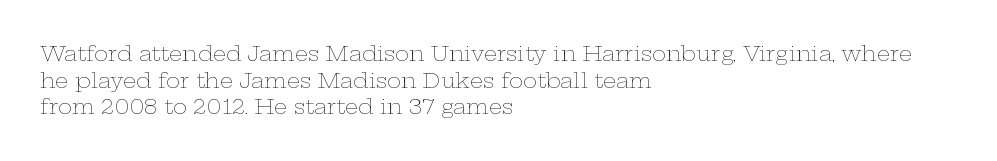
Q: Is the text bold? A: No.
Q: Is the text italic (slanted)? A: No, it is upright.
Q: Is the text underlined? A: No.
Q: How is the paragraph aligned? A: Left-aligned.
Q: Is the spacing between letters normal or unusually wide? A: Normal.
Q: Is the spacing between lines tight, normal or loose? A: Normal.
